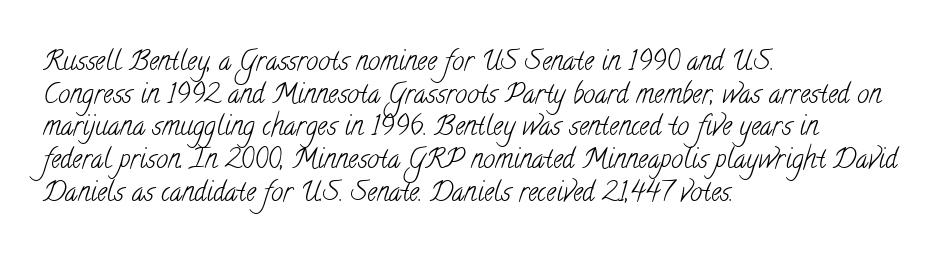
{"bold": "no", "underline": "no", "align": "left", "line_spacing_ratio": 1.21, "letter_spacing": "normal", "letter_spacing_em": 0.0, "glyph_px": 27}
